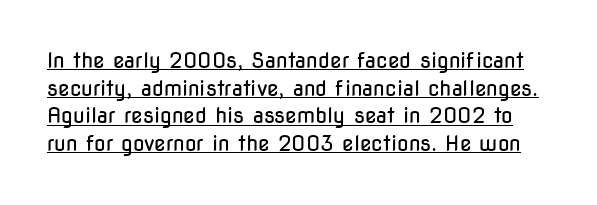
The vertical gap from one line to the next is medium. The glyphs are accompanied by a horizontal stroke just below them. Do the letters lean? They stand straight. A quiet, ordinary-to-light weight characterises the typeface. Each word holds together tightly as a unit, with standard inter-letter gaps.
